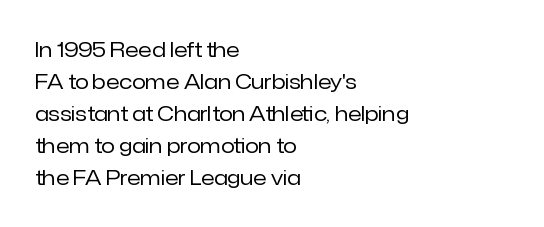
Caption: standard tracking, unaltered. The line-height multiplier appears to be the usual default. Type without underlining. This sample uses an upright cut, with every glyph sitting square on the baseline. This rendering uses left alignment, leaving the right contour irregular. The characters are drawn with everyday or finer stroke widths.
